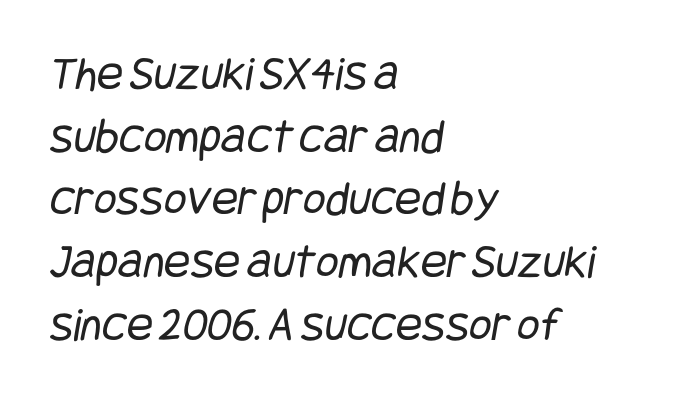
There is no visible air inserted between adjacent glyphs. Alignment: flush left. This is not heavy type; no bold has been used. Rows of type keep a routine distance in the vertical direction. The gap between lines stays unmarked. The type family on display is of the sans-serif kind.
